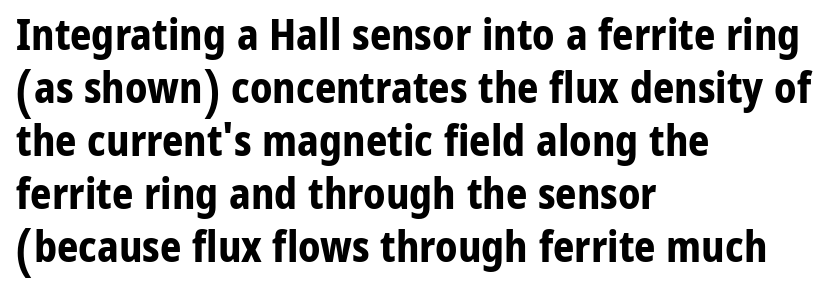
Q: Is the text bold? A: Yes.
Q: Is the text italic (slanted)? A: No, it is upright.
Q: Is the typeface a serif or a sans-serif typeface? A: Sans-serif.
Q: Is the text underlined? A: No.
Q: How is the paragraph aligned? A: Left-aligned.
Q: Is the spacing between letters normal or unusually wide? A: Normal.
Q: Is the spacing between lines tight, normal or loose? A: Normal.
Q: Width (condensed, normal, or wide)? A: Normal.
Q: Stroke contrast? A: Low.
Q: x-height? A: Medium.
Q: Monospaced? A: No.
